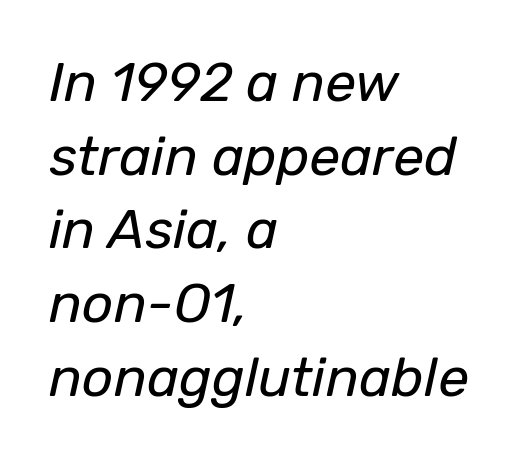
The image shows 55 px regular-weight type, italic (leaning right); set left-aligned, normal line spacing (1.34x), normal letter spacing, not underlined; low stroke contrast and a medium x-height.
